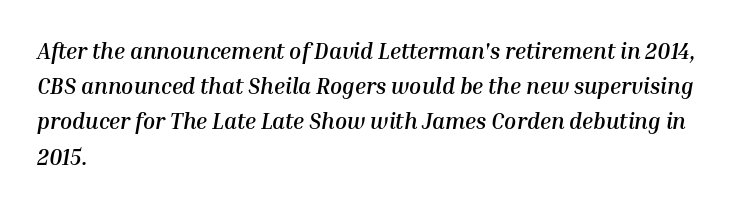
{"italic": "yes", "lean": "right", "slant_degrees": 10, "bold": "yes", "underline": "no", "align": "left", "line_spacing": "normal", "line_spacing_ratio": 1.6, "letter_spacing": "normal", "letter_spacing_em": 0.0, "glyph_px": 22}
